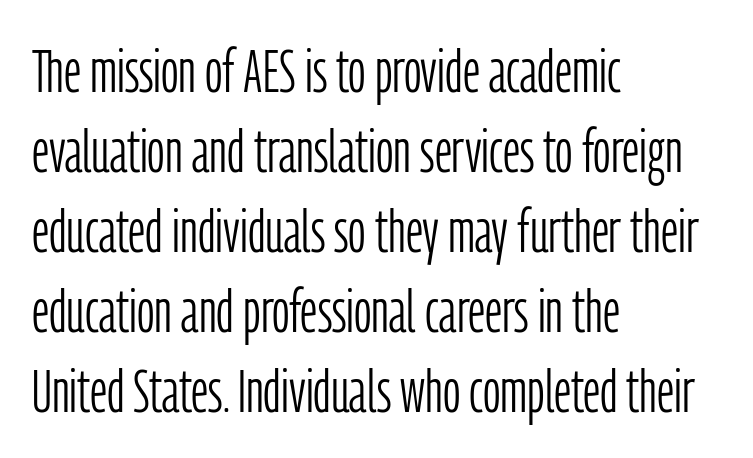
Each new line begins a customary step beneath the previous one. I'd call this a sans setting — the letters go barefoot. The zone under the glyphs is completely vacant. A typesetter would call this proportional, since set widths differ per character. Heaviness? Minimal to ordinary, like unemphasized prose. Typeset ragged right — the left edge is the straight one.
